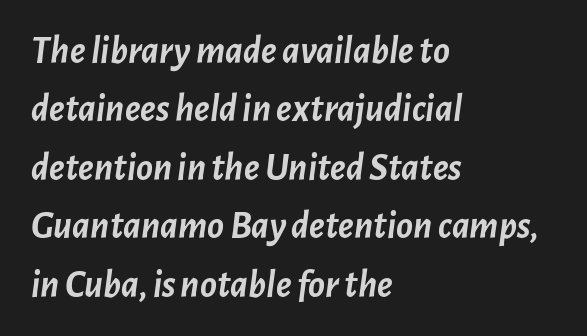
Q: Is the text bold? A: Yes.
Q: Is the text italic (slanted)? A: Yes, it leans right by about 7 degrees.
Q: Is the text underlined? A: No.
Q: How is the paragraph aligned? A: Left-aligned.
Q: Is the spacing between letters normal or unusually wide? A: Normal.
Q: Is the spacing between lines tight, normal or loose? A: Normal.
Q: Width (condensed, normal, or wide)? A: Normal.
Q: Stroke contrast? A: Low.
Q: x-height? A: Medium.
Q: Monospaced? A: No.
